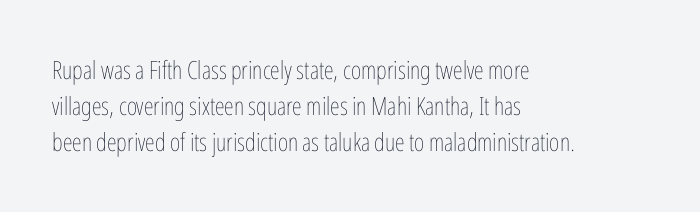
Q: Is the text bold? A: No.
Q: Is the text italic (slanted)? A: No, it is upright.
Q: Is the text underlined? A: No.
Q: How is the paragraph aligned? A: Left-aligned.
Q: Is the spacing between letters normal or unusually wide? A: Normal.
Q: Is the spacing between lines tight, normal or loose? A: Normal.
